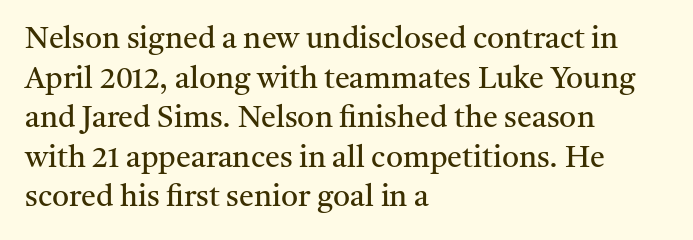
A typesetter would call this zero additional tracking. The passage shown is typeset with a serif family. No italicization has been applied; the sample stays upright. This rendering features lettering with no underline.
